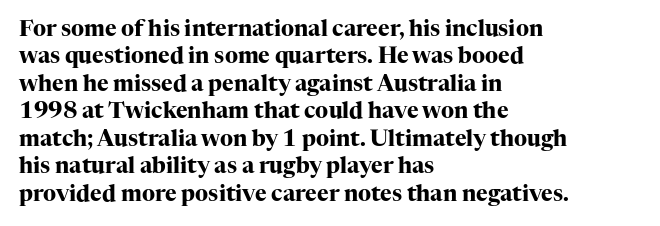
{"italic": "no", "bold": "yes", "underline": "no", "align": "left", "line_spacing": "normal", "line_spacing_ratio": 1.25, "letter_spacing": "normal", "letter_spacing_em": 0.0, "glyph_px": 22}
